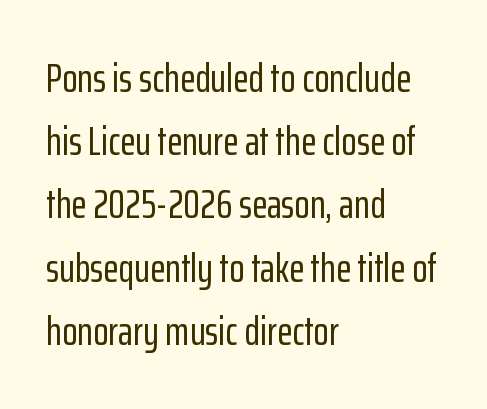
Q: Is the text italic (slanted)? A: No, it is upright.
Q: Is the typeface a serif or a sans-serif typeface? A: Sans-serif.
Q: Is the text underlined? A: No.
Q: How is the paragraph aligned? A: Left-aligned.
Q: Is the spacing between letters normal or unusually wide? A: Normal.
Q: Is the spacing between lines tight, normal or loose? A: Normal.
Q: Width (condensed, normal, or wide)? A: Condensed.
Q: Stroke contrast? A: Low.
Q: x-height? A: Medium.
Q: Monospaced? A: No.
